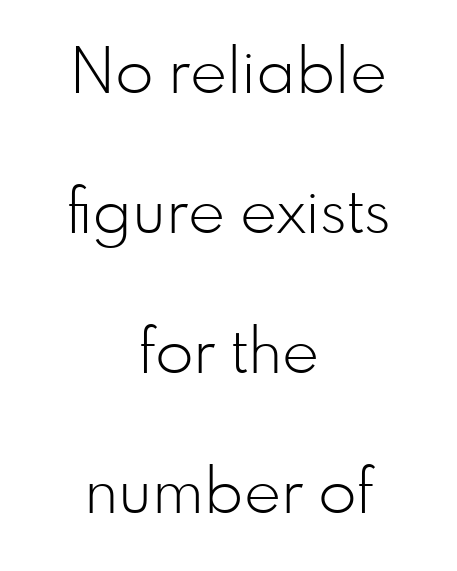
Q: Is the text bold? A: No.
Q: Is the text italic (slanted)? A: No, it is upright.
Q: Is the typeface a serif or a sans-serif typeface? A: Sans-serif.
Q: Is the text underlined? A: No.
Q: How is the paragraph aligned? A: Centered.
Q: Is the spacing between letters normal or unusually wide? A: Normal.
Q: Is the spacing between lines tight, normal or loose? A: Loose.
Q: Width (condensed, normal, or wide)? A: Normal.
Q: Stroke contrast? A: Low.
Q: x-height? A: Small.
Q: Monospaced? A: No.
